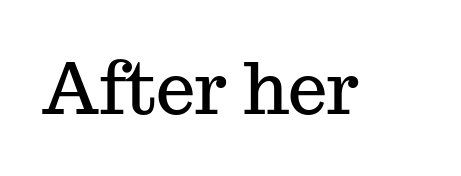
A typesetter would call this proportional, since set widths differ per character. Style check: upright. Are there feet on the stems? There are — it's a serif. The letterforms sit shoulder to shoulder at normal distance. Decoration check: the copy has no underline.
